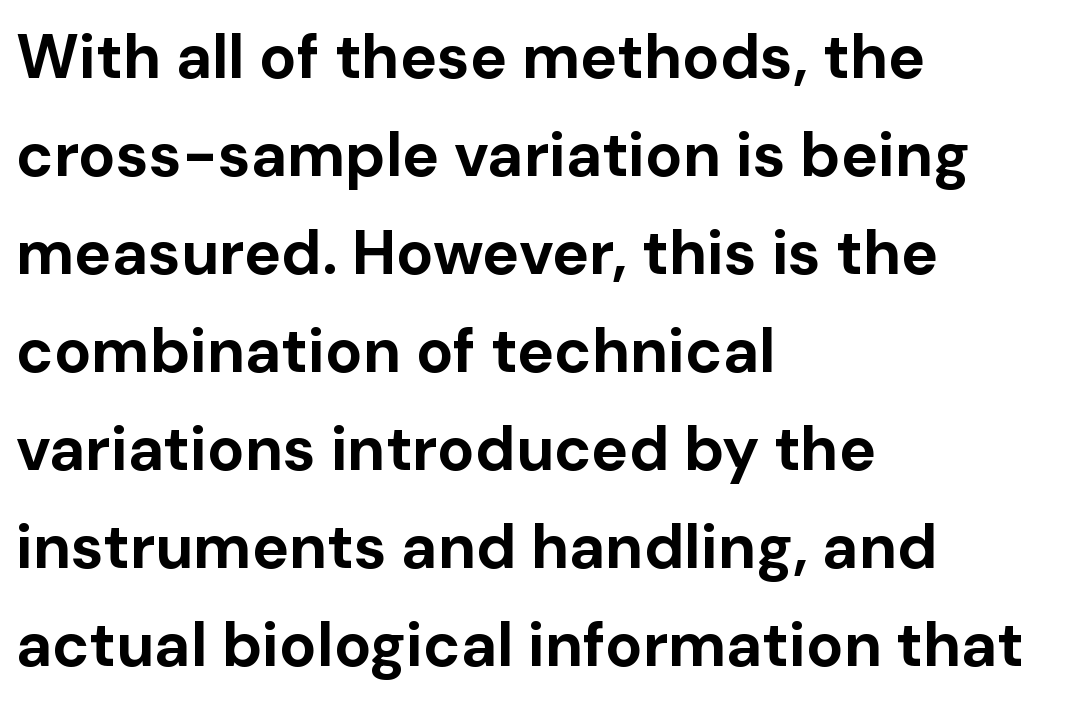
The image shows 62 px bold sans-serif type, upright; set left-aligned, normal line spacing (1.58x), normal letter spacing, not underlined; low stroke contrast and a medium x-height.
